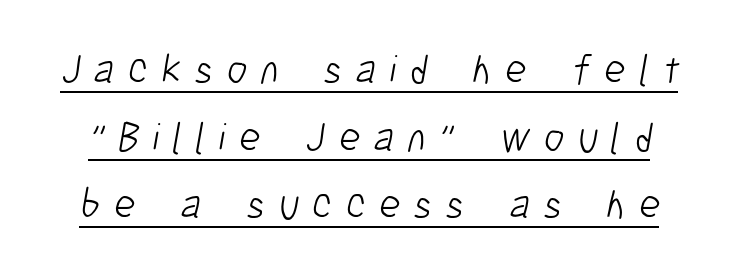
Is the letter spacing exaggerated? Yes — the characters are pushed far apart. Does a line run under the words? Yes, clearly. Nothing heavy about these letters — not bold at all. Letterform terminals end flat and unadorned throughout the passage. The lines sit at an ordinary, default distance from one another.
